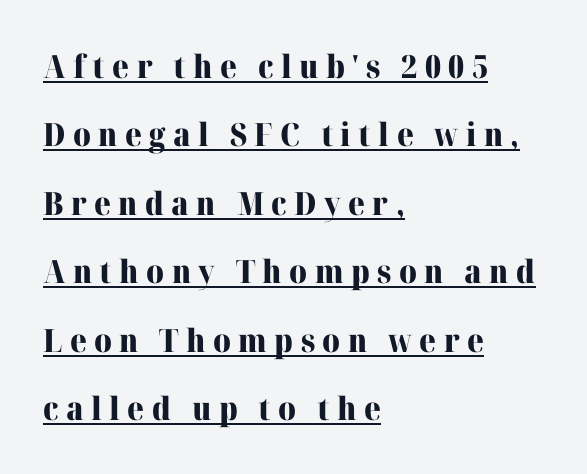
The image shows 32 px heavy serif type, upright; set left-aligned, loose line spacing (2.14x), unusually wide letter spacing (+0.23 em), underlined; high stroke contrast and a medium x-height.
